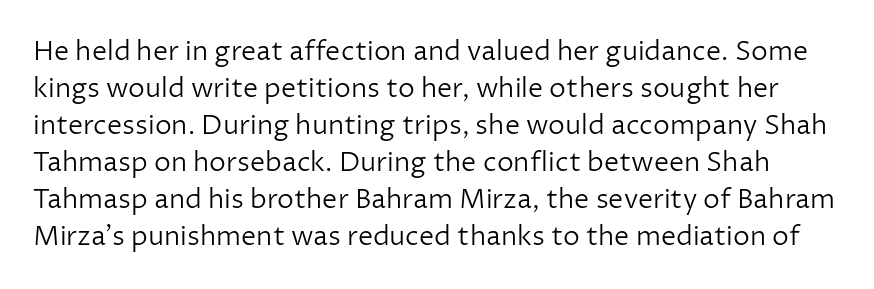
{"italic": "no", "bold": "no", "underline": "no", "line_spacing": "normal", "line_spacing_ratio": 1.37, "letter_spacing": "normal", "letter_spacing_em": 0.0, "glyph_px": 27}
